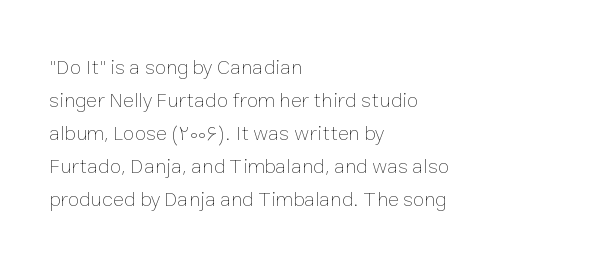
The image shows 21 px text type, upright; set left-aligned, normal line spacing (1.57x), normal letter spacing, not underlined.
